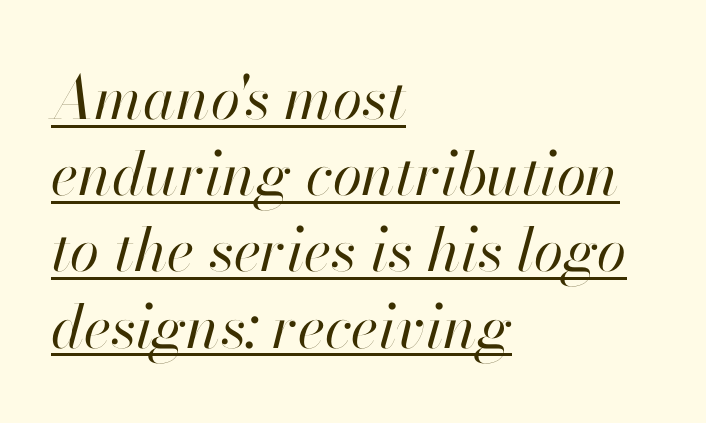
{"italic": "yes", "lean": "right", "slant_degrees": 13, "bold": "no", "weight": "regular", "width": "normal", "stroke_contrast": "high", "x_height": "small", "monospaced": "no", "underline": "yes", "align": "left", "line_spacing": "normal", "line_spacing_ratio": 1.27, "letter_spacing": "normal", "letter_spacing_em": 0.0, "glyph_px": 60}
